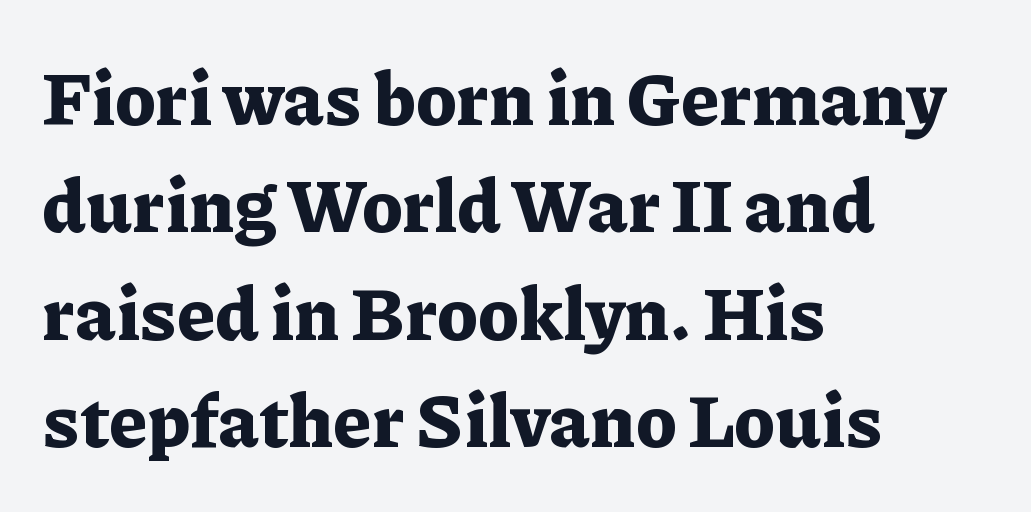
The image shows 74 px bold serif type, upright; set left-aligned, normal line spacing (1.45x), normal letter spacing, not underlined; low stroke contrast and a medium x-height.
